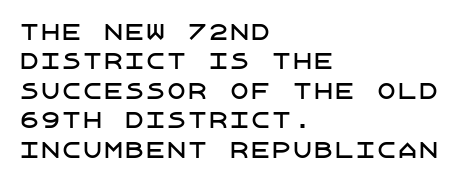
If you drew a ruler down the left edge, every line would touch it. The foot of each line stays bare and open. What's the leading like? Ordinary, nothing unusual. The axis of the letterforms is exactly vertical. Observe the ordinary spacing: letters are neighbours, not strangers.
